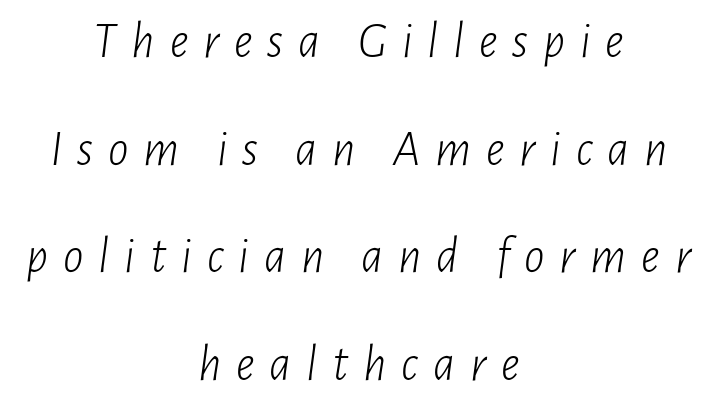
{"italic": "yes", "lean": "right", "slant_degrees": 7, "bold": "no", "weight": "light", "width": "condensed", "stroke_contrast": "low", "x_height": "medium", "monospaced": "no", "underline": "no", "align": "center", "line_spacing": "loose", "line_spacing_ratio": 2.11, "letter_spacing": "wide", "letter_spacing_em": 0.29, "glyph_px": 51}
